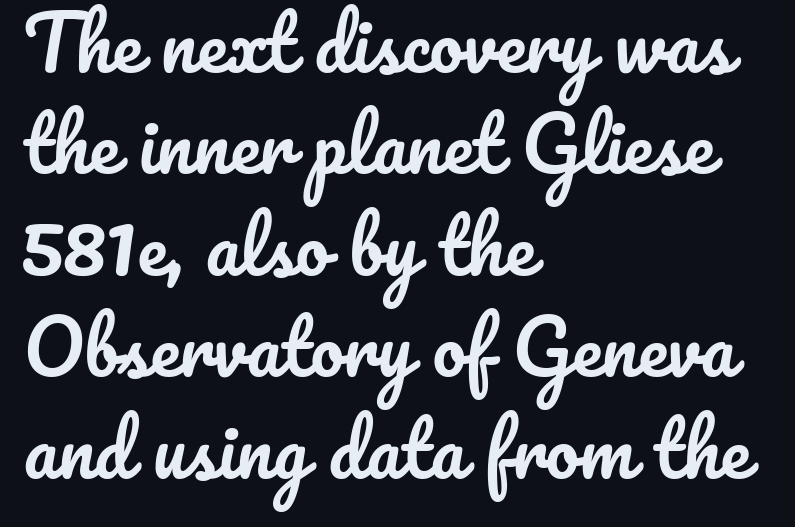
{"width": "normal", "stroke_contrast": "low", "x_height": "small", "monospaced": "no", "underline": "no", "align": "left", "line_spacing": "normal", "line_spacing_ratio": 1.37, "letter_spacing": "normal", "letter_spacing_em": 0.0, "glyph_px": 74}
